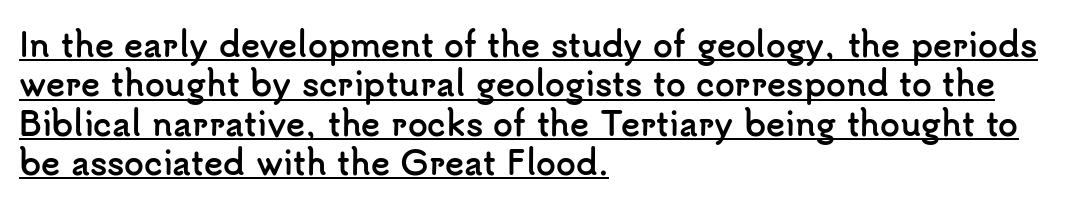
The image shows 32 px semibold sans-serif type, upright; set left-aligned, line spacing 1.23x, normal letter spacing, underlined; low stroke contrast and a small x-height.
